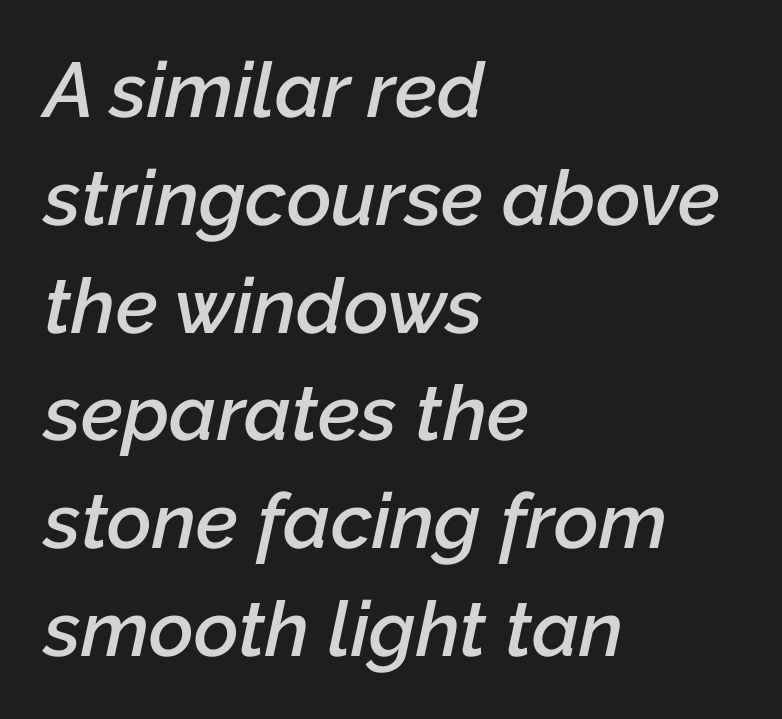
Q: Is the text bold? A: Semi-bold.
Q: Is the text italic (slanted)? A: Yes, it leans right by about 12 degrees.
Q: Is the text underlined? A: No.
Q: How is the paragraph aligned? A: Left-aligned.
Q: Is the spacing between letters normal or unusually wide? A: Normal.
Q: Is the spacing between lines tight, normal or loose? A: Normal.
Q: Width (condensed, normal, or wide)? A: Normal.
Q: Stroke contrast? A: Low.
Q: x-height? A: Medium.
Q: Monospaced? A: No.
